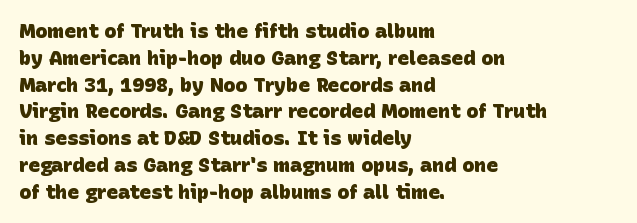
Q: Is the text bold? A: Yes.
Q: Is the text underlined? A: No.
Q: How is the paragraph aligned? A: Left-aligned.
Q: Is the spacing between letters normal or unusually wide? A: Normal.
Q: Is the spacing between lines tight, normal or loose? A: Normal.
